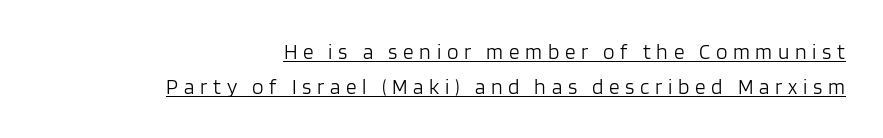
{"italic": "no", "bold": "no", "underline": "yes", "align": "right", "line_spacing": "normal", "line_spacing_ratio": 1.66, "letter_spacing": "wide", "letter_spacing_em": 0.27, "glyph_px": 21}
